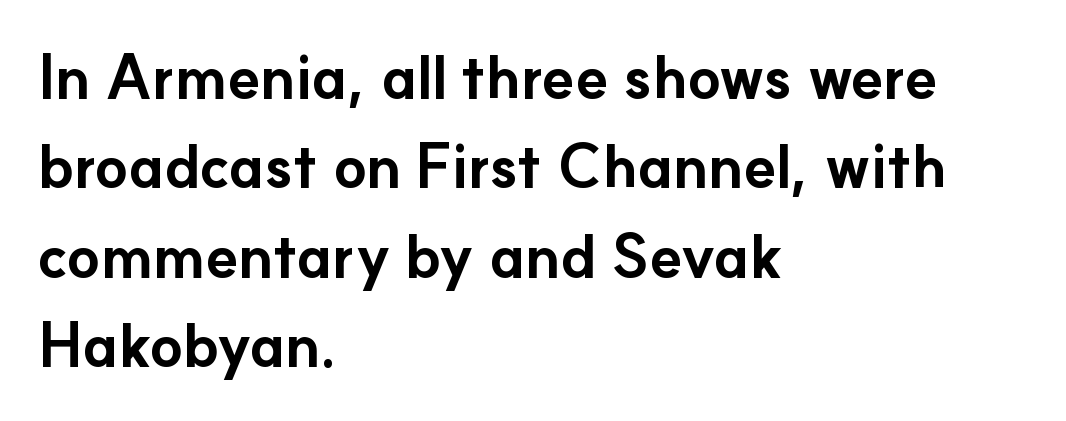
This is roman type, the default non-slanted kind. The passage shown is typeset with a sans-serif family. This sample uses plain, unmodified letter spacing. Left-aligned paragraph, ragged on the right.
